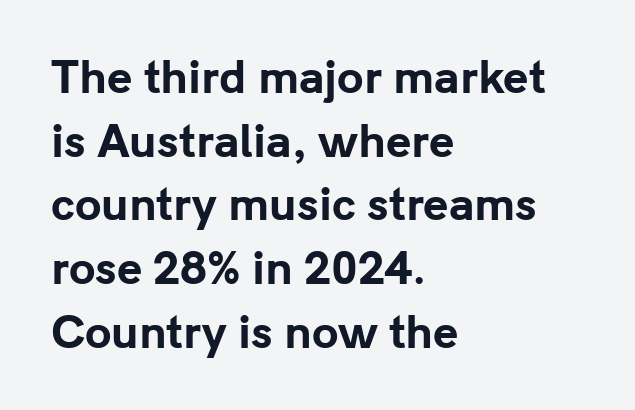
The rendering uses natural spacing where letterforms have individual widths. This is sans-serif lettering, the kind often seen on screens and signage. The type is set solid horizontally, with unmodified tracking. Horizontal alignment here is leftward, the default for most running prose. The gap between lines stays unmarked. Leading: standard.
